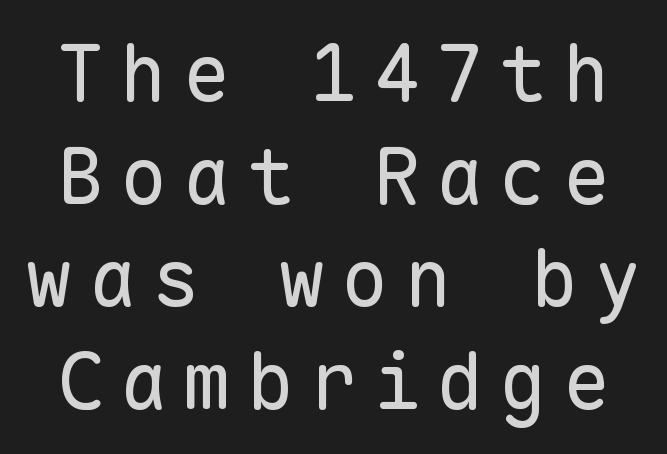
{"serif": "no", "italic": "no", "bold": "no", "weight": "regular", "width": "normal", "stroke_contrast": "low", "x_height": "medium", "monospaced": "yes", "underline": "no", "line_spacing": "normal", "line_spacing_ratio": 1.3, "letter_spacing": "wide", "letter_spacing_em": 0.2, "glyph_px": 79}
